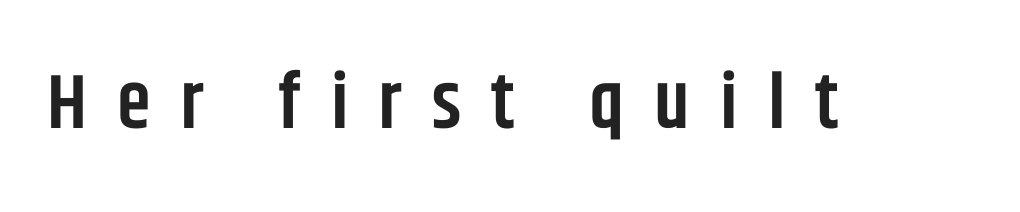
These words are printed semibold, heavier than regular yet not bold. Typographically, this falls in the sans-serif category. The horizontal fit of the characters is loose and conspicuously gappy. The letters advance in unequal steps, a hallmark of proportional type.
